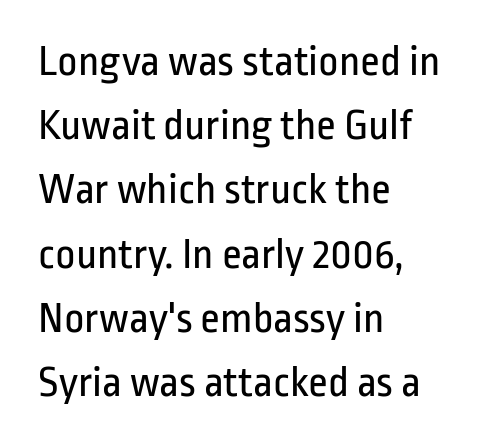
The image shows 44 px regular-weight, condensed sans-serif type, upright; set left-aligned, normal line spacing (1.46x), normal letter spacing, not underlined; low stroke contrast and a medium x-height.
